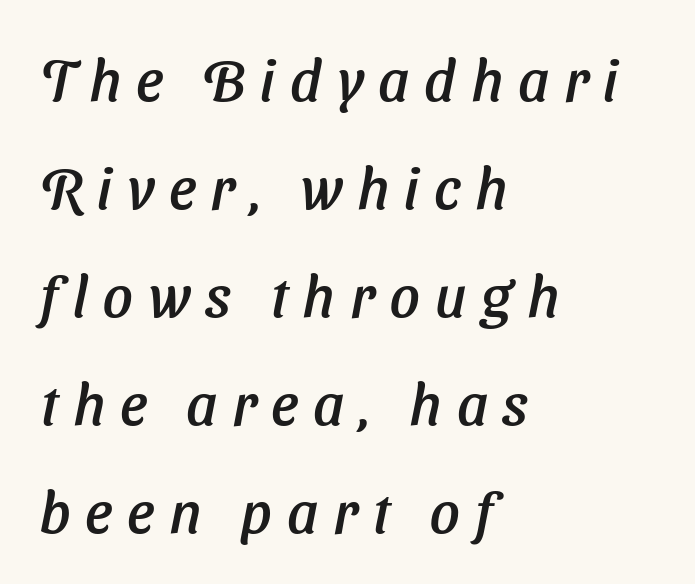
The image shows 59 px text type; set left-aligned, line spacing 1.83x, unusually wide letter spacing (+0.25 em), not underlined; low stroke contrast and a medium x-height.
